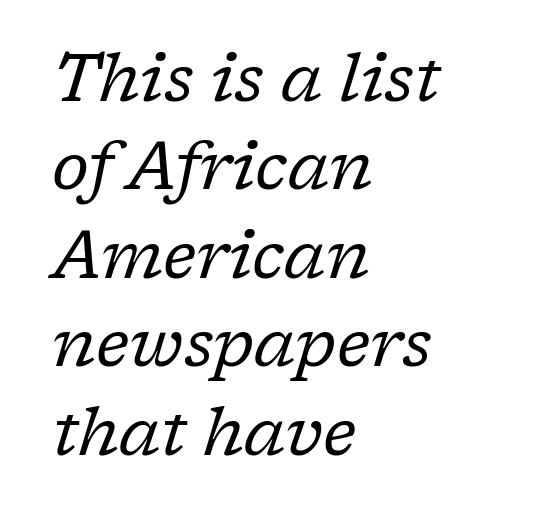
The image shows 66 px regular-weight serif type, italic (leaning right); set left-aligned, normal line spacing (1.34x), normal letter spacing, not underlined; low stroke contrast and a medium x-height.
